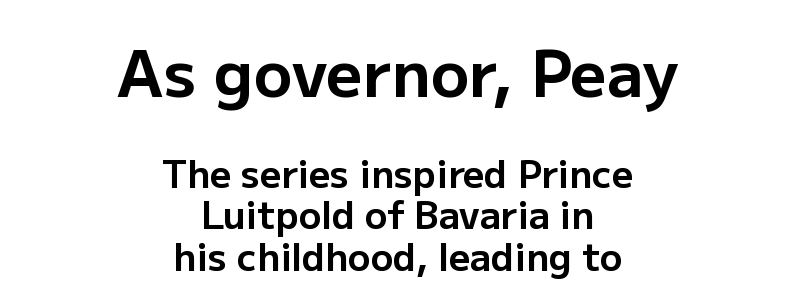
The image shows 64 px bold sans-serif type, upright; set centered, tight line spacing (1.12x), normal letter spacing, not underlined; the first (top) block is 1.73x larger; low stroke contrast and a medium x-height.
